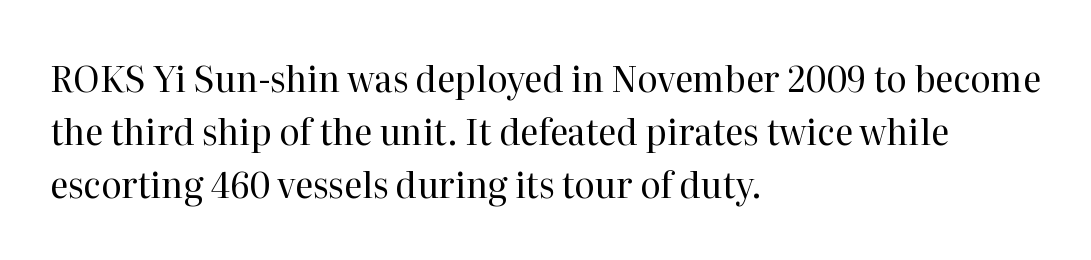
Q: Is the text bold? A: No.
Q: Is the text italic (slanted)? A: No, it is upright.
Q: Is the typeface a serif or a sans-serif typeface? A: Serif.
Q: Is the text underlined? A: No.
Q: How is the paragraph aligned? A: Left-aligned.
Q: Is the spacing between letters normal or unusually wide? A: Normal.
Q: Is the spacing between lines tight, normal or loose? A: Normal.
Q: Width (condensed, normal, or wide)? A: Normal.
Q: Stroke contrast? A: High.
Q: x-height? A: Medium.
Q: Monospaced? A: No.
